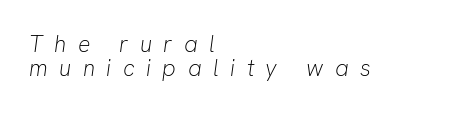
Q: Is the text bold? A: No.
Q: Is the text italic (slanted)? A: Yes, it leans right by about 8 degrees.
Q: Is the text underlined? A: No.
Q: How is the paragraph aligned? A: Left-aligned.
Q: Is the spacing between letters normal or unusually wide? A: Unusually wide.
Q: Is the spacing between lines tight, normal or loose? A: Tight.
